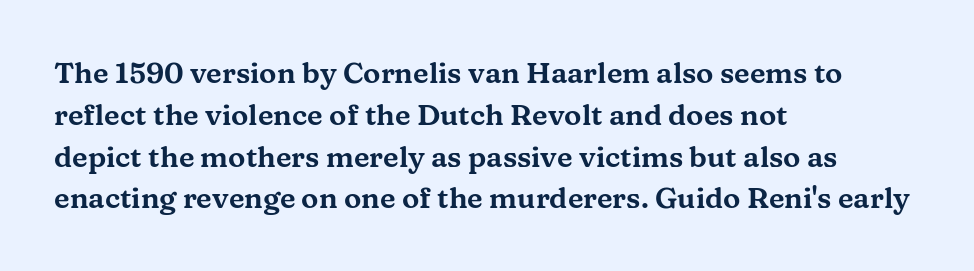
{"serif": "yes", "italic": "no", "width": "wide", "stroke_contrast": "medium", "x_height": "medium", "monospaced": "no", "underline": "no", "align": "left", "line_spacing": "normal", "line_spacing_ratio": 1.44, "letter_spacing": "normal", "letter_spacing_em": 0.0, "glyph_px": 29}
